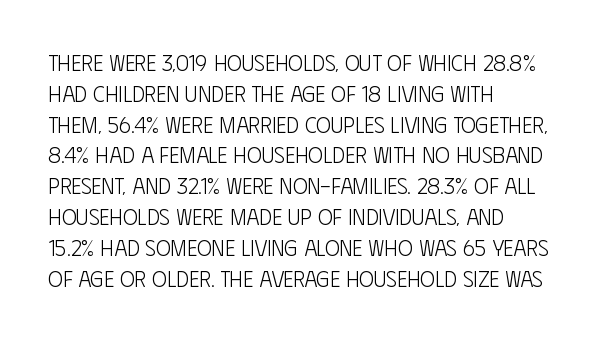
Summary of vertical rhythm: regular, with standard interline spacing. Short note: letters normally spaced. The font's upright variant was chosen for this text. Casual observation: everything's shoved over to the left.
